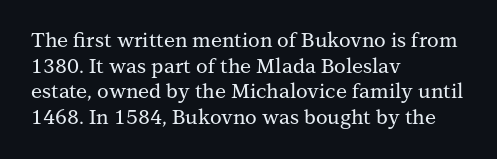
{"italic": "no", "underline": "no", "align": "left", "line_spacing": "normal", "line_spacing_ratio": 1.28, "letter_spacing": "normal", "letter_spacing_em": 0.0, "glyph_px": 20}
